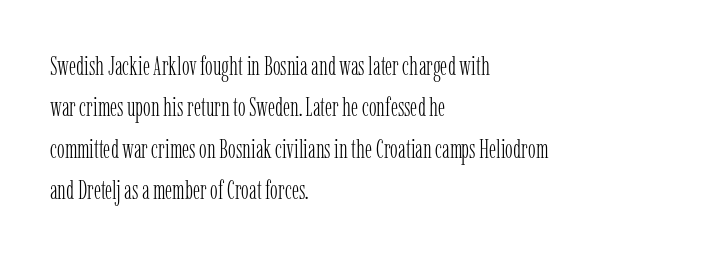
Each stroke keeps to a modest, everyday thickness or less. Whoever set this chose a conventional vertical rhythm. Caption: multi-line text, flush left, ragged right. Underlining? Definitely not there.
